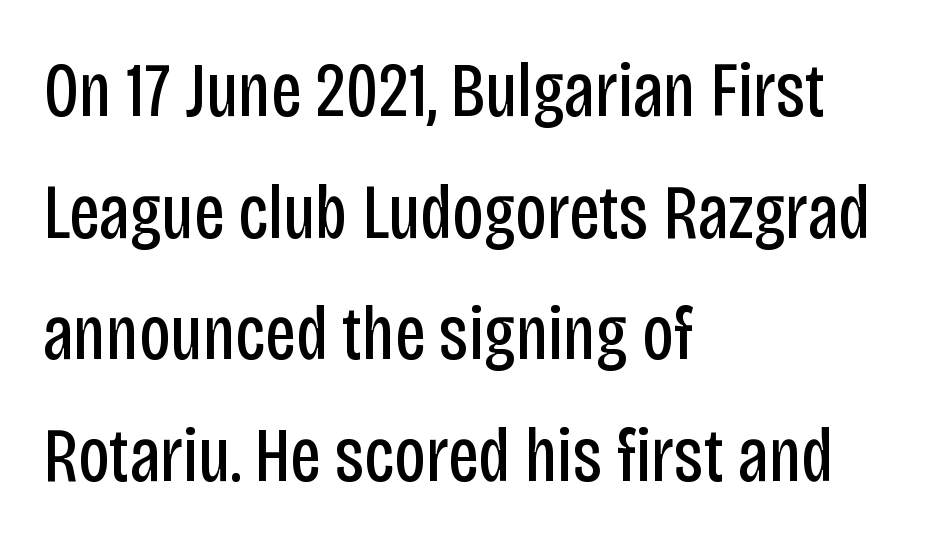
The image shows 78 px regular-weight, condensed sans-serif type, upright; set left-aligned, normal line spacing (1.56x), normal letter spacing, not underlined; low stroke contrast and a large x-height.
